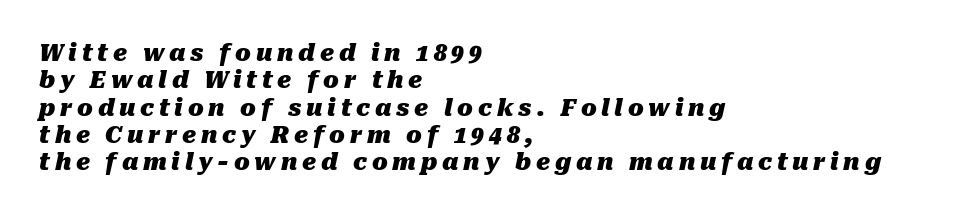
Q: Is the text bold? A: Yes.
Q: Is the text italic (slanted)? A: Yes, it leans right by about 10 degrees.
Q: Is the text underlined? A: No.
Q: How is the paragraph aligned? A: Left-aligned.
Q: Is the spacing between letters normal or unusually wide? A: Unusually wide.
